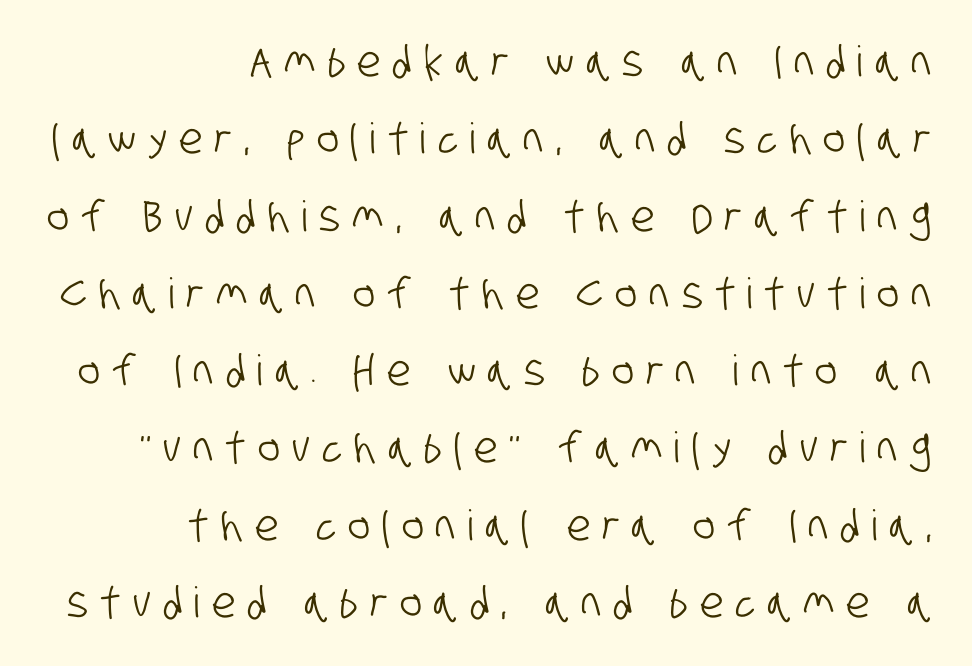
{"serif": "no", "width": "condensed", "stroke_contrast": "low", "x_height": "large", "monospaced": "no", "underline": "no", "align": "right", "line_spacing_ratio": 1.84, "letter_spacing": "wide", "letter_spacing_em": 0.29, "glyph_px": 42}
